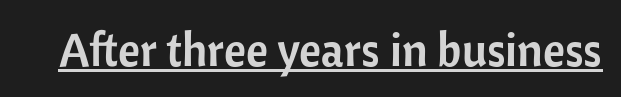
Notice how the stems are strictly vertical — no italics here. Examine the stroke ends and you'll find no serifs. You can see a thin bar hugging the bottom of the glyphs. The tracking reads as untouched default to a designer's eye. Note the varied advance widths — an 'i' is clearly narrower than an 'm'.
